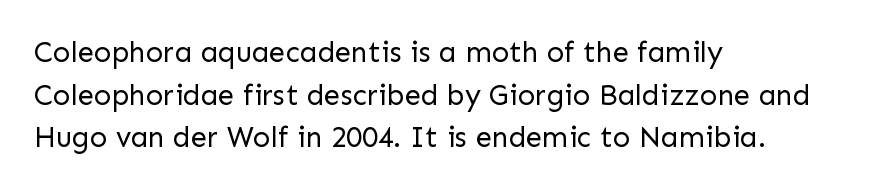
{"serif": "no", "italic": "no", "bold": "no", "weight": "regular", "width": "normal", "stroke_contrast": "low", "x_height": "medium", "monospaced": "no", "underline": "no", "align": "left", "line_spacing": "normal", "line_spacing_ratio": 1.47, "letter_spacing": "normal", "letter_spacing_em": 0.0, "glyph_px": 29}
